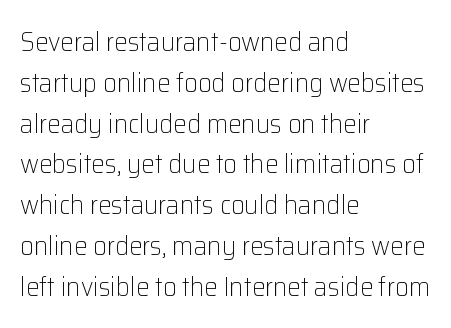
{"italic": "no", "bold": "no", "underline": "no", "align": "left", "line_spacing": "normal", "line_spacing_ratio": 1.51, "letter_spacing": "normal", "letter_spacing_em": 0.0, "glyph_px": 27}
